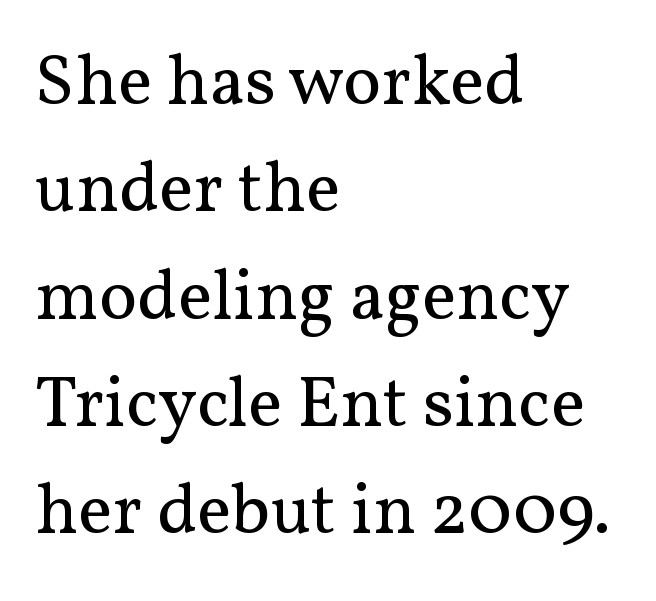
{"serif": "yes", "italic": "no", "bold": "no", "weight": "regular", "width": "normal", "stroke_contrast": "medium", "x_height": "medium", "monospaced": "no", "underline": "no", "align": "left", "line_spacing": "normal", "line_spacing_ratio": 1.49, "letter_spacing": "normal", "letter_spacing_em": 0.0, "glyph_px": 72}
